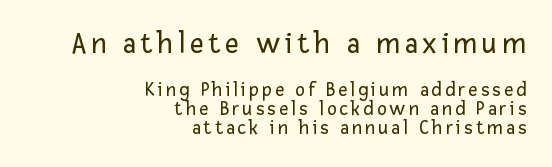
Lines of text with bare space underneath. Is the stroke heavy? The answer is a plain regular-or-lighter. A typesetter would call this proportional, since set widths differ per character. A roman cut, with each character standing at attention. Quick note: interline space is minimal.
